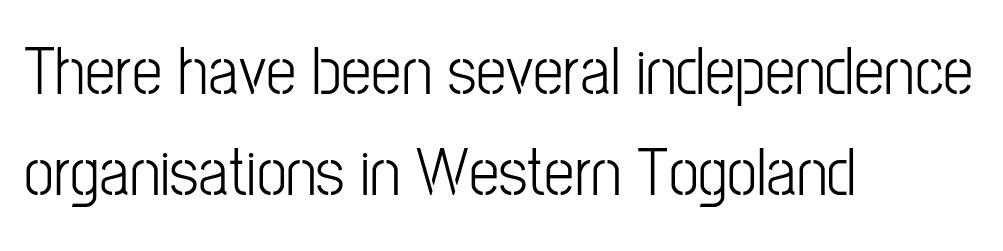
Each row of text sits above clean, open space. Normally led — the rows are evenly, conventionally spaced. Look at the bottom of the vertical strokes: they stop flat, with no serifs. Varying glyph widths throughout — classic text-font behaviour. Each line starts at the same left margin while the right side varies.
